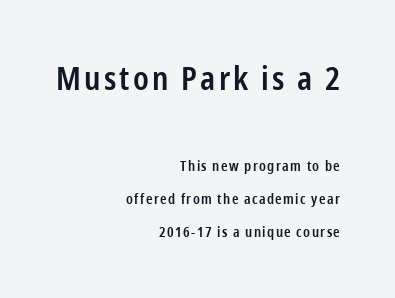
The image shows 32 px semibold, condensed sans-serif type, upright; set right-aligned, loose line spacing (2.36x), not underlined; the first (top) block is 2.29x larger; low stroke contrast and a medium x-height.
